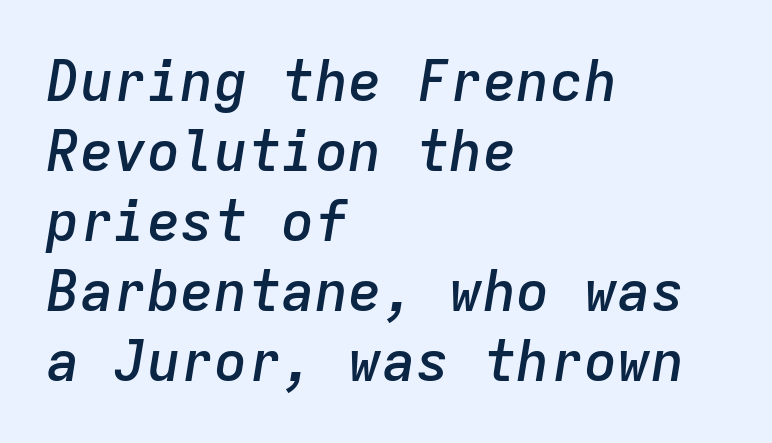
The glyphs look as if they've been sheared to an angle. Rows of type keep a routine distance in the vertical direction. The gap between lines stays unmarked. The glyphs have the mass of a demibold cut, below bold. Do the characters align in a grid? Yes, the font is monospaced. Caption: standard tracking, unaltered.
